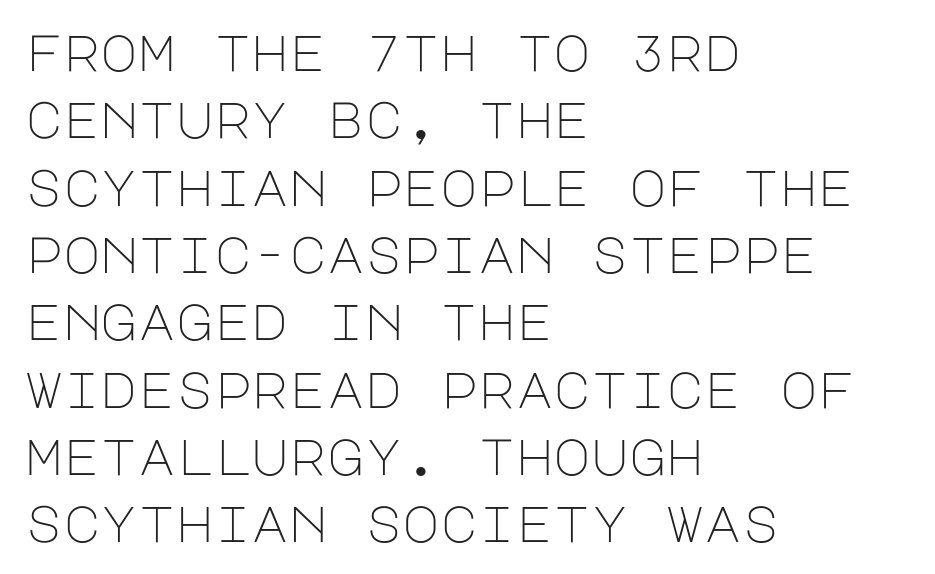
{"serif": "no", "italic": "no", "bold": "no", "weight": "light", "width": "normal", "stroke_contrast": "low", "x_height": "large", "underline": "no", "align": "left", "line_spacing": "normal", "line_spacing_ratio": 1.32, "letter_spacing": "normal", "letter_spacing_em": 0.0, "glyph_px": 51}
